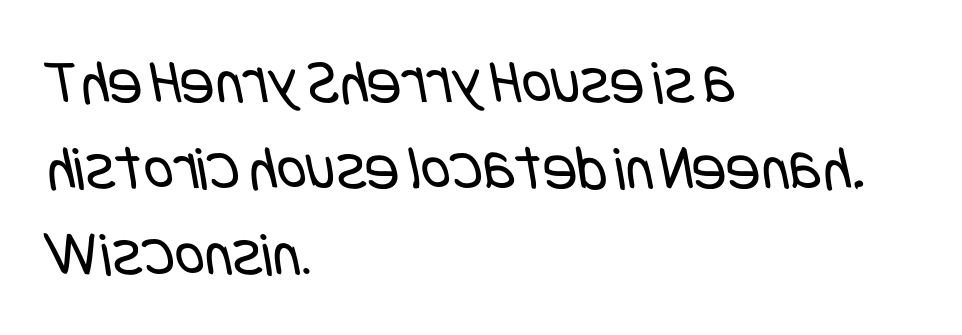
The rendering keeps characters at their native spacing. Think standard paragraph weight, or any step lighter than that. The compositor pushed each line to the left boundary. The zone under the glyphs is completely vacant.
